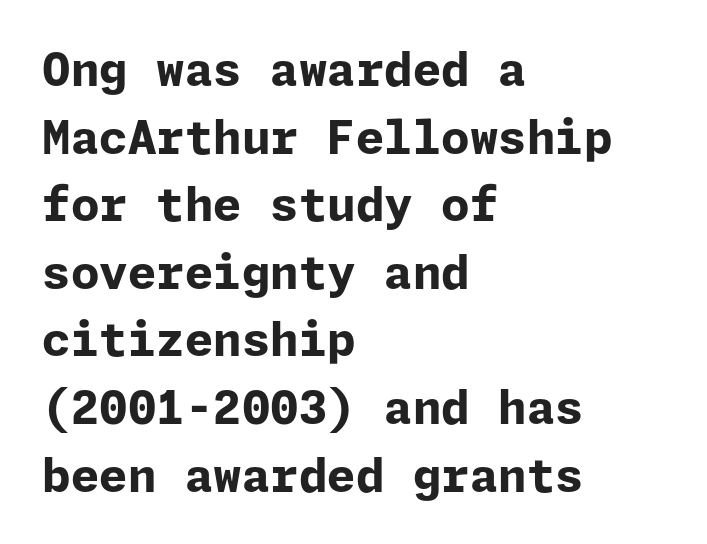
{"serif": "no", "italic": "no", "bold": "yes", "weight": "bold", "width": "normal", "stroke_contrast": "low", "x_height": "medium", "underline": "no", "align": "left", "line_spacing": "normal", "line_spacing_ratio": 1.47, "letter_spacing": "normal", "letter_spacing_em": 0.0, "glyph_px": 46}
